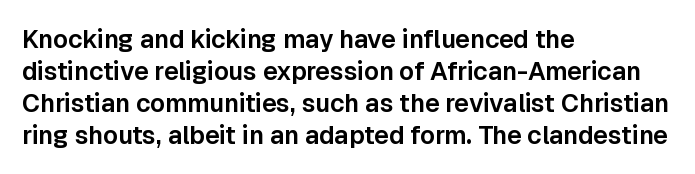
The image shows 25 px text type, upright; set left-aligned, normal line spacing (1.28x), normal letter spacing, not underlined.
